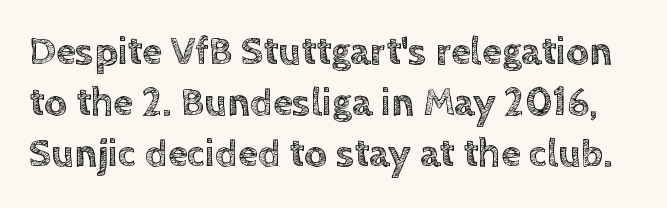
The image shows 40 px text type, upright; set normal line spacing (1.28x), normal letter spacing, not underlined; a large x-height.
